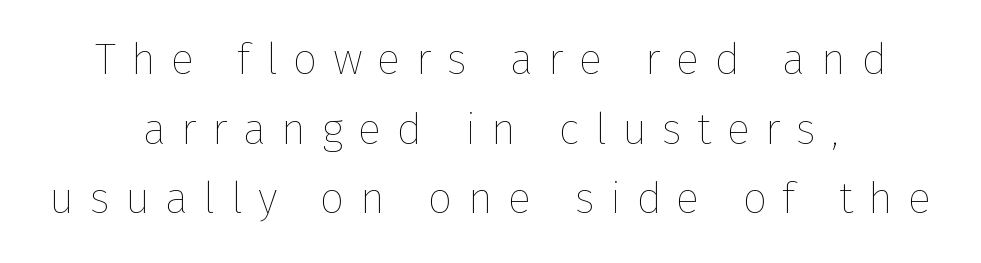
Q: Is the text bold? A: No.
Q: Is the text italic (slanted)? A: No, it is upright.
Q: Is the text underlined? A: No.
Q: How is the paragraph aligned? A: Centered.
Q: Is the spacing between letters normal or unusually wide? A: Unusually wide.
Q: Is the spacing between lines tight, normal or loose? A: Normal.
Q: Width (condensed, normal, or wide)? A: Normal.
Q: Stroke contrast? A: Low.
Q: x-height? A: Medium.
Q: Monospaced? A: No.
